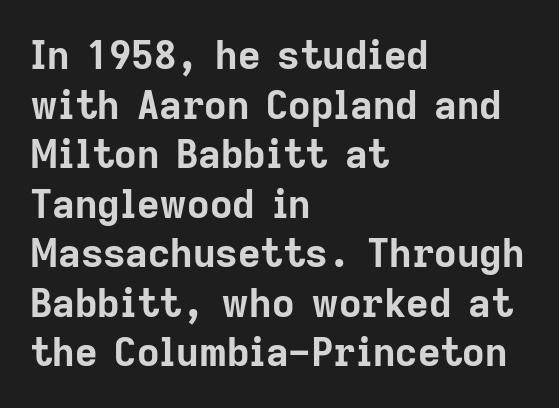
In terms of letterspacing, this is plain default setting. The glyphs are unaccompanied by any horizontal stroke below them. The font's upright variant was chosen for this text. The font family rendered here belongs to the sans-serif group. The setting favours the left margin, as ordinary paragraphs usually do.
